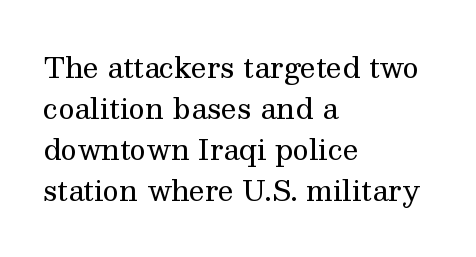
The image shows 28 px regular-weight serif type, upright; set left-aligned, normal line spacing (1.47x), normal letter spacing, not underlined; medium stroke contrast and a medium x-height.
